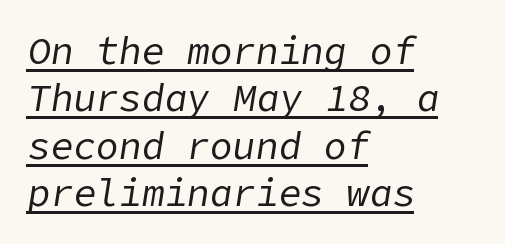
The image shows 38 px regular-weight type, italic (leaning right); set left-aligned, normal line spacing (1.25x), normal letter spacing, underlined; low stroke contrast and a medium x-height.
